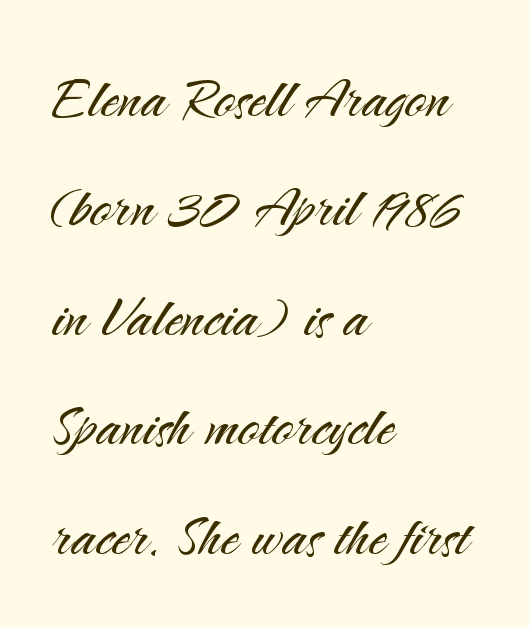
Character widths vary here, with narrow letters taking less room than wide ones. A light-to-regular cut is what we see here. A sans-serif font was chosen for this passage. Teacher's note: observe the even left margin — that is flush-left alignment.
